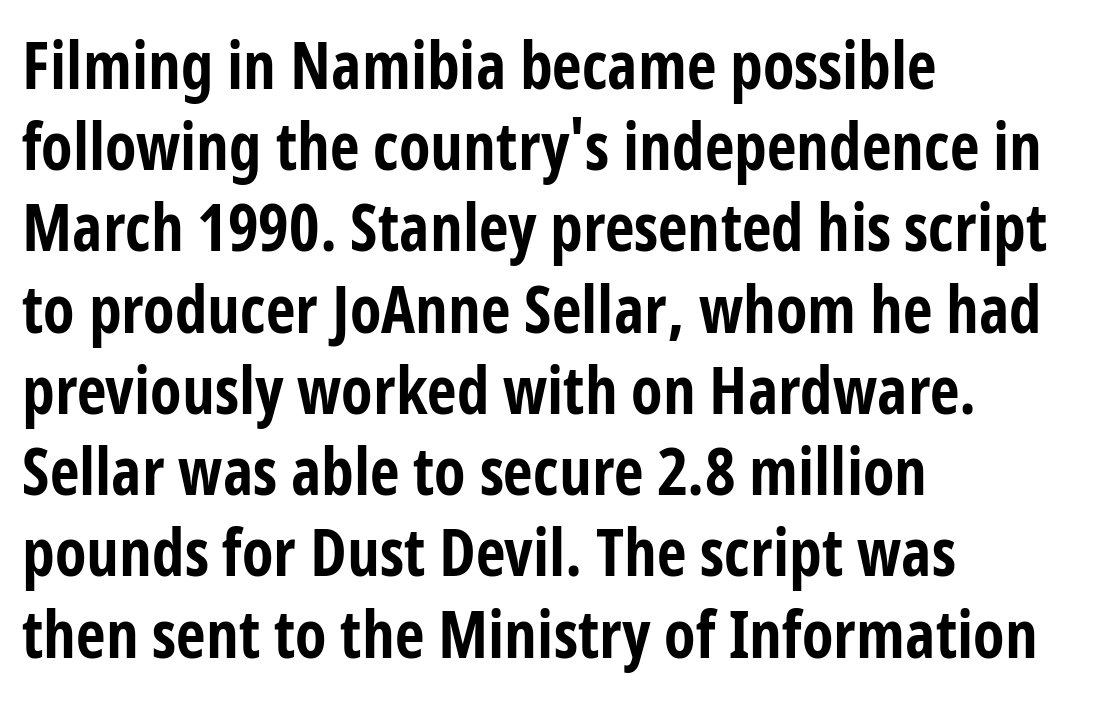
The image shows 65 px bold, condensed sans-serif type, upright; set left-aligned, normal line spacing (1.25x), normal letter spacing, not underlined; low stroke contrast and a medium x-height.
